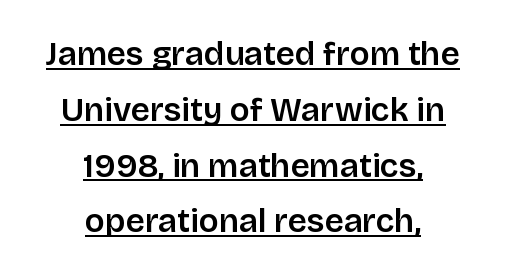
Q: Is the text italic (slanted)? A: No, it is upright.
Q: Is the typeface a serif or a sans-serif typeface? A: Sans-serif.
Q: Is the text underlined? A: Yes.
Q: How is the paragraph aligned? A: Centered.
Q: Is the spacing between letters normal or unusually wide? A: Normal.
Q: Is the spacing between lines tight, normal or loose? A: Normal.
Q: Width (condensed, normal, or wide)? A: Normal.
Q: Stroke contrast? A: Low.
Q: x-height? A: Large.
Q: Monospaced? A: No.
